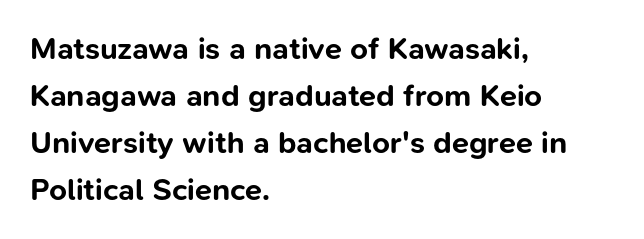
The image shows 31 px bold sans-serif type, upright; set left-aligned, normal line spacing (1.52x), normal letter spacing, not underlined; low stroke contrast and a medium x-height.
